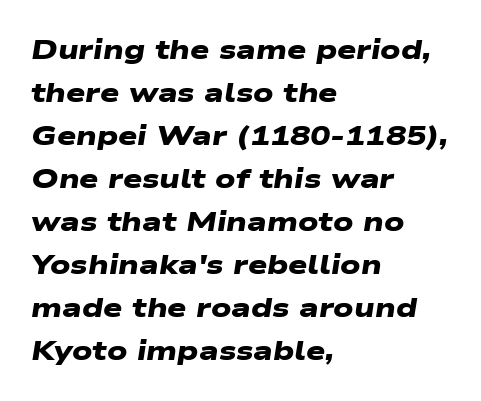
This rendering uses left alignment, leaving the right contour irregular. The foot of each line stays bare and open. Baseline-to-baseline distance is the conventional proportion of letter height. Default kerning and tracking; the words read as compact shapes. In terms of weight, the rendering is a true, heavy bold.
